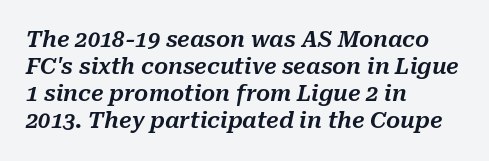
If you drew a line through each stem, it would be angled. Glyph-to-glyph distance matches everyday printed text. Decoration check: the copy has no underline. This sample is left-justified, so line endings fall wherever the words run out.
